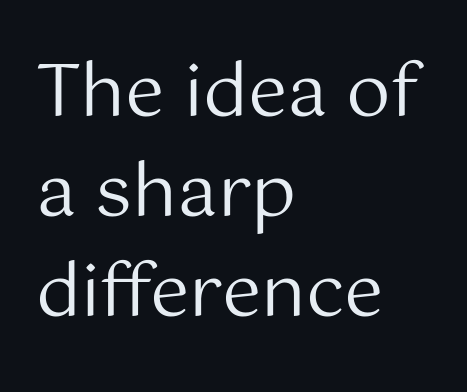
{"serif": "no", "italic": "no", "bold": "no", "weight": "regular", "width": "normal", "stroke_contrast": "medium", "x_height": "medium", "monospaced": "no", "underline": "no", "align": "left", "line_spacing": "normal", "line_spacing_ratio": 1.41, "letter_spacing": "normal", "letter_spacing_em": 0.0, "glyph_px": 71}
